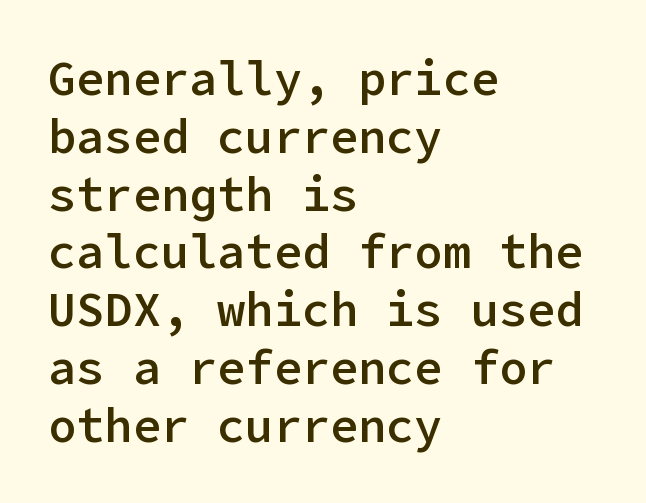
Q: Is the text bold? A: Semi-bold.
Q: Is the text italic (slanted)? A: No, it is upright.
Q: Is the typeface a serif or a sans-serif typeface? A: Sans-serif.
Q: Is the text underlined? A: No.
Q: How is the paragraph aligned? A: Left-aligned.
Q: Is the spacing between letters normal or unusually wide? A: Normal.
Q: Width (condensed, normal, or wide)? A: Normal.
Q: Stroke contrast? A: Low.
Q: x-height? A: Medium.
